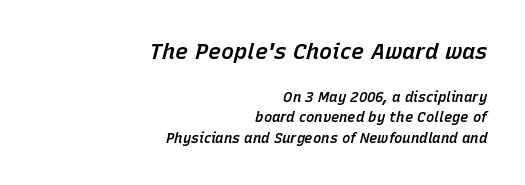
Normally led — the rows are evenly, conventionally spaced. Unmarked baselines from the first word to the last. The letters are slanted; this is an italic face. In terms of weight, the rendering is demibold, just under bold.
